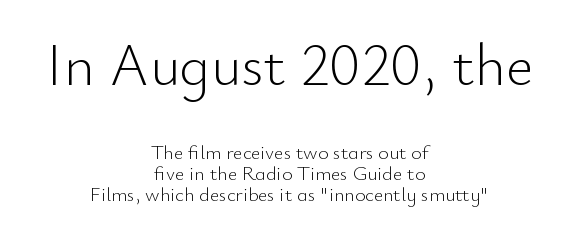
The image shows 59 px light sans-serif type, upright; set centered, tight line spacing (1.05x), normal letter spacing, not underlined; the first (top) block is 2.95x larger; low stroke contrast and a small x-height.
